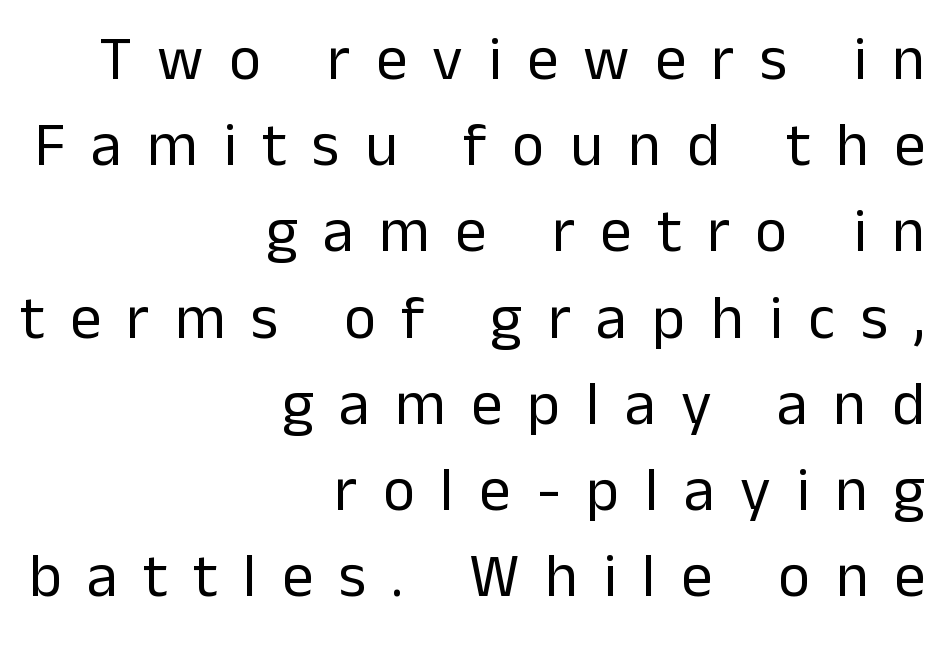
Is the block centered? No — it sits flush against the right margin. Glance below the letters and you will spot only blank space. Think of a printed novel: that variable character pitch is what you see here. These lines sit exactly where default settings would place them.
